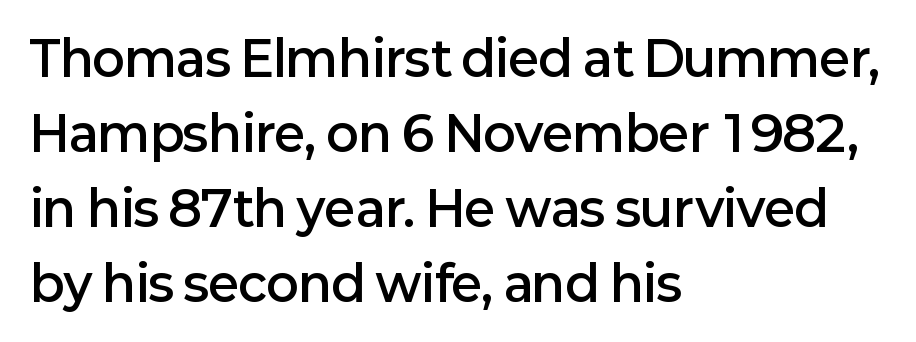
Q: Is the text bold? A: Semi-bold.
Q: Is the text italic (slanted)? A: No, it is upright.
Q: Is the typeface a serif or a sans-serif typeface? A: Sans-serif.
Q: Is the text underlined? A: No.
Q: How is the paragraph aligned? A: Left-aligned.
Q: Is the spacing between letters normal or unusually wide? A: Normal.
Q: Is the spacing between lines tight, normal or loose? A: Normal.
Q: Width (condensed, normal, or wide)? A: Normal.
Q: Stroke contrast? A: Low.
Q: x-height? A: Medium.
Q: Monospaced? A: No.
